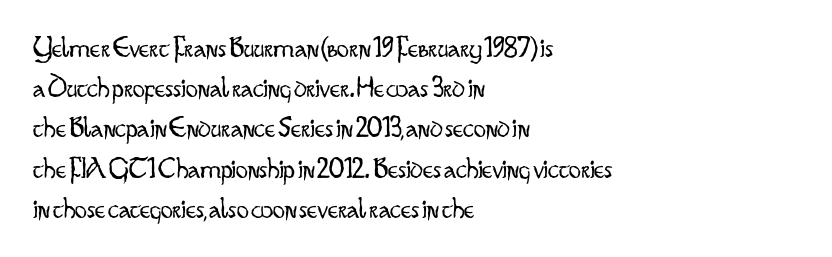
The image shows 30 px light, condensed sans-serif type, upright; set left-aligned, normal line spacing (1.34x), normal letter spacing, not underlined; low stroke contrast and a small x-height.
